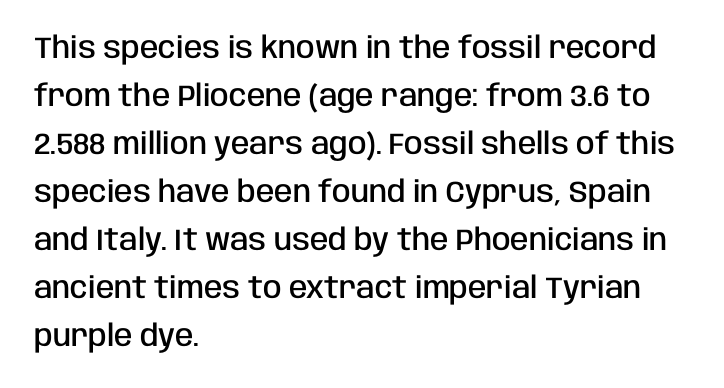
{"serif": "no", "italic": "no", "bold": "semi", "weight": "semibold", "width": "condensed", "stroke_contrast": "low", "x_height": "large", "monospaced": "no", "underline": "no", "align": "left", "line_spacing": "normal", "line_spacing_ratio": 1.6, "letter_spacing": "normal", "letter_spacing_em": 0.0, "glyph_px": 30}
